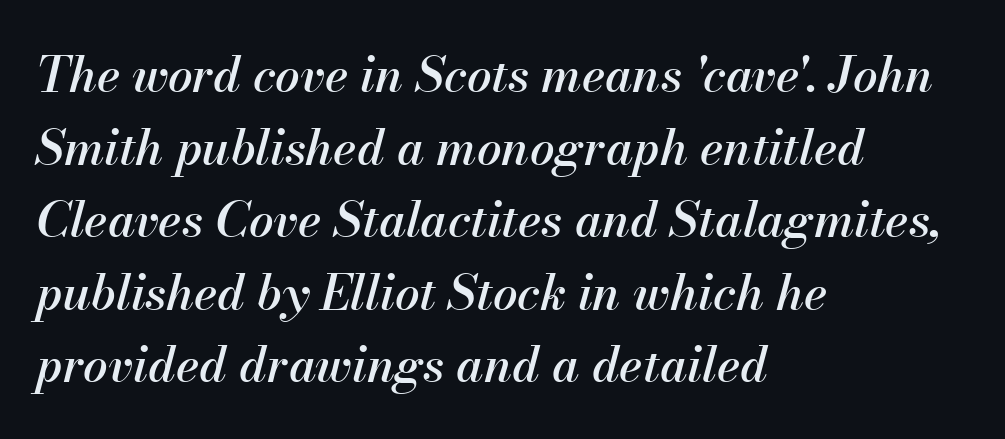
The image shows 49 px text type, italic (leaning right); set left-aligned, normal line spacing (1.48x), normal letter spacing, not underlined; medium stroke contrast and a small x-height.
